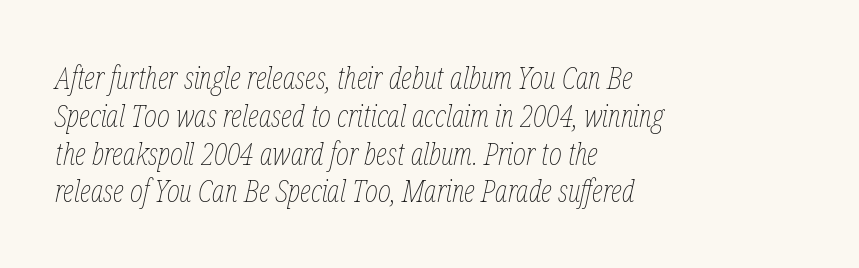
{"italic": "yes", "lean": "right", "slant_degrees": 12, "bold": "no", "weight": "thin", "width": "condensed", "stroke_contrast": "low", "x_height": "medium", "monospaced": "no", "underline": "no", "align": "left", "line_spacing_ratio": 1.22, "letter_spacing": "normal", "letter_spacing_em": 0.0, "glyph_px": 31}
